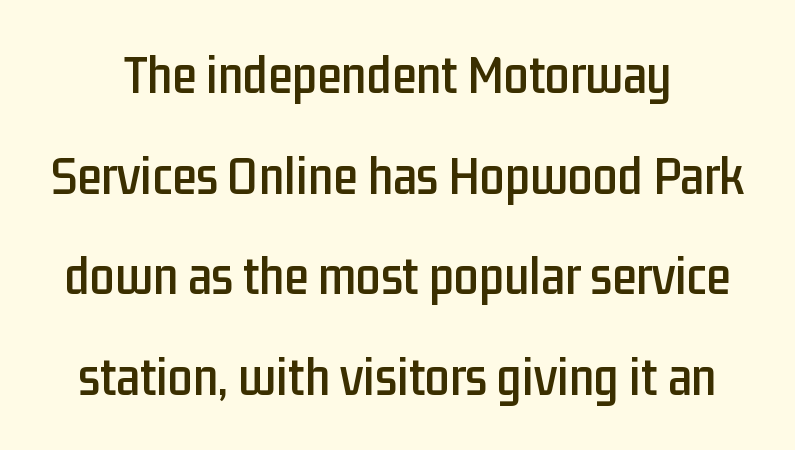
The image shows 55 px condensed sans-serif type, upright; set line spacing 1.83x, normal letter spacing, not underlined; low stroke contrast and a medium x-height.
